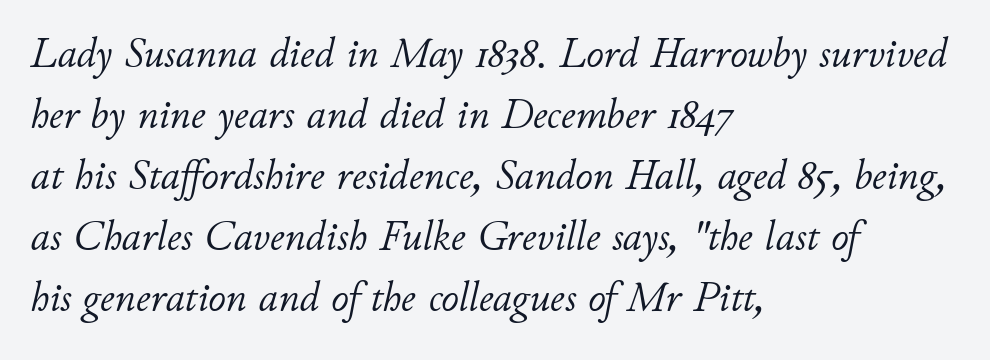
{"italic": "yes", "lean": "right", "slant_degrees": 11, "bold": "no", "weight": "light", "width": "normal", "stroke_contrast": "low", "x_height": "small", "monospaced": "no", "underline": "no", "align": "left", "line_spacing": "normal", "line_spacing_ratio": 1.42, "letter_spacing": "normal", "letter_spacing_em": 0.0, "glyph_px": 43}
